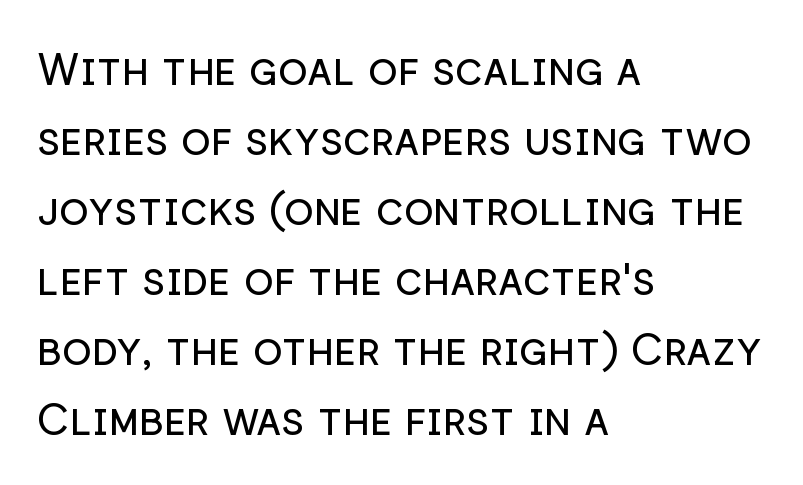
The image shows 44 px regular-weight sans-serif type, upright; set left-aligned, normal line spacing (1.59x), normal letter spacing, not underlined; low stroke contrast and a medium x-height.
